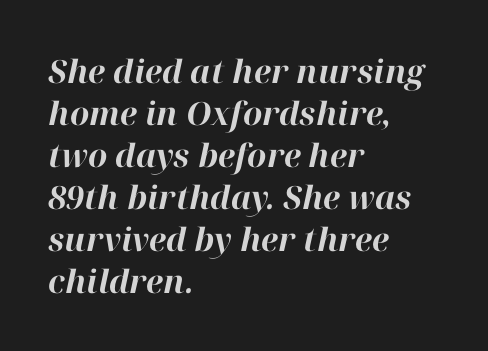
Q: Is the text bold? A: Yes.
Q: Is the text italic (slanted)? A: Yes, it leans right by about 12 degrees.
Q: Is the text underlined? A: No.
Q: How is the paragraph aligned? A: Left-aligned.
Q: Is the spacing between letters normal or unusually wide? A: Normal.
Q: Is the spacing between lines tight, normal or loose? A: Normal.
Q: Width (condensed, normal, or wide)? A: Normal.
Q: Stroke contrast? A: High.
Q: x-height? A: Medium.
Q: Monospaced? A: No.
